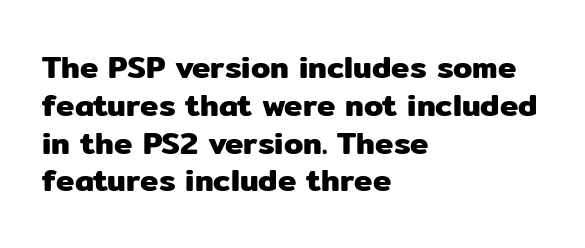
The image shows 31 px sans-serif type, upright; set left-aligned, line spacing 1.22x, normal letter spacing, not underlined; low stroke contrast and a medium x-height.
